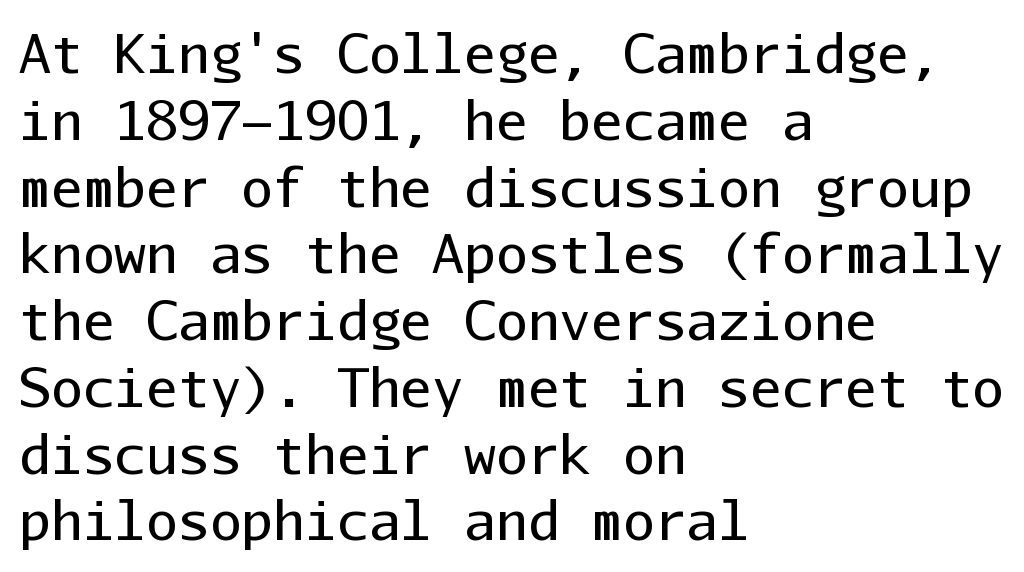
The image shows 53 px regular-weight sans-serif type, upright, monospaced; set left-aligned, normal line spacing (1.26x), normal letter spacing, not underlined; low stroke contrast and a medium x-height.
